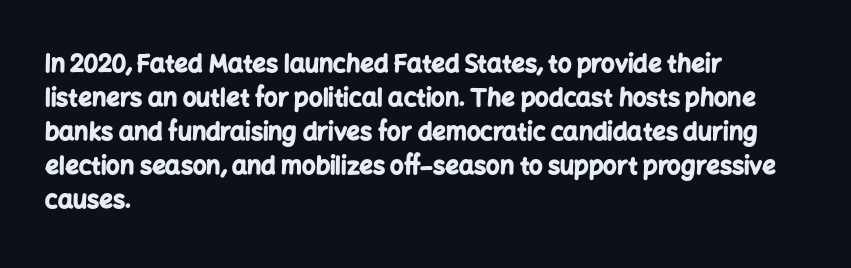
Q: Is the text bold? A: Yes.
Q: Is the text italic (slanted)? A: No, it is upright.
Q: Is the text underlined? A: No.
Q: How is the paragraph aligned? A: Left-aligned.
Q: Is the spacing between letters normal or unusually wide? A: Normal.
Q: Is the spacing between lines tight, normal or loose? A: Normal.
